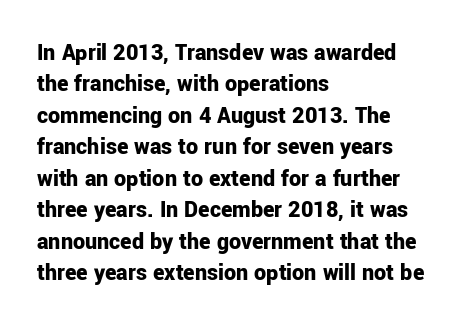
Q: Is the text bold? A: Yes.
Q: Is the text italic (slanted)? A: No, it is upright.
Q: Is the text underlined? A: No.
Q: How is the paragraph aligned? A: Left-aligned.
Q: Is the spacing between letters normal or unusually wide? A: Normal.
Q: Is the spacing between lines tight, normal or loose? A: Normal.
